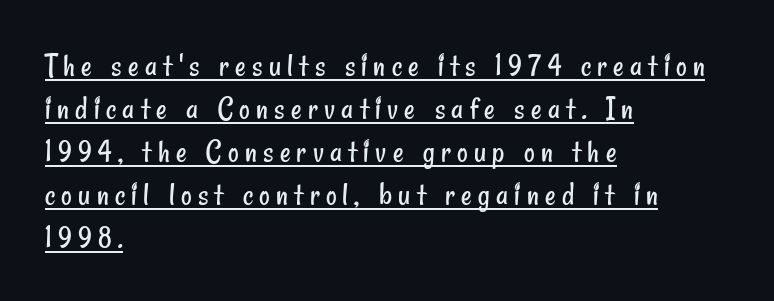
The image shows 33 px regular-weight, condensed sans-serif type; set left-aligned, normal line spacing (1.3x), underlined; low stroke contrast and a small x-height.
